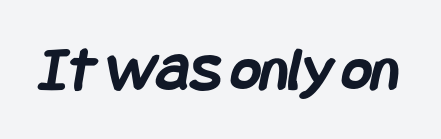
{"serif": "no", "bold": "yes", "weight": "semibold", "width": "condensed", "stroke_contrast": "low", "x_height": "large", "underline": "no", "letter_spacing": "normal", "letter_spacing_em": 0.0, "glyph_px": 65}
